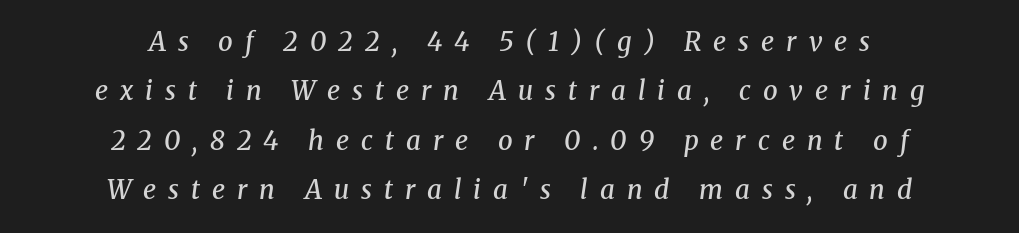
Q: Is the text bold? A: Semi-bold.
Q: Is the text italic (slanted)? A: Yes, it leans right by about 8 degrees.
Q: Is the text underlined? A: No.
Q: How is the paragraph aligned? A: Centered.
Q: Is the spacing between letters normal or unusually wide? A: Unusually wide.
Q: Is the spacing between lines tight, normal or loose? A: Loose.
